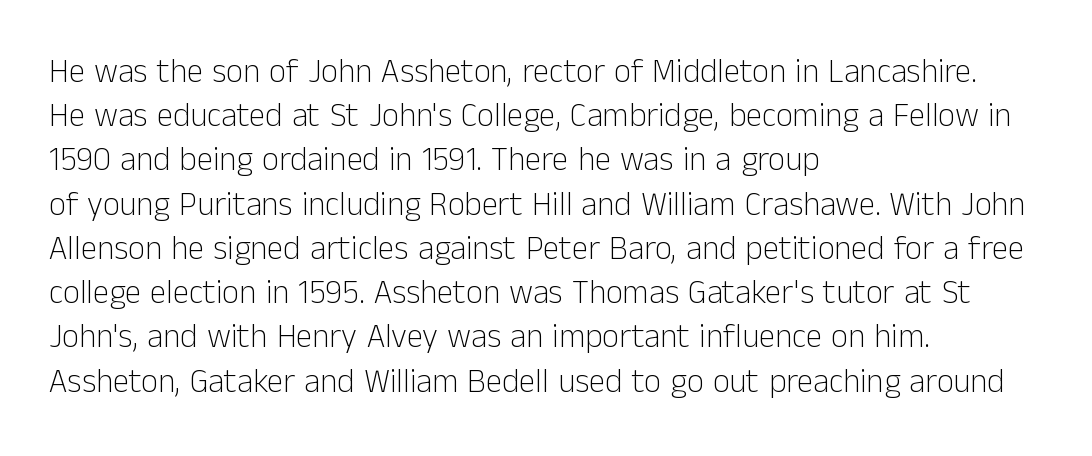
Notice how the passage keeps a crisp vertical edge on the left only. Think of a printed novel: that variable character pitch is what you see here. The designer left line spacing at the default. Students, note that the glyphs here touch the page at normal intervals. Nope, no serifs anywhere on these letters. The weight tops out at a normal text grade.
